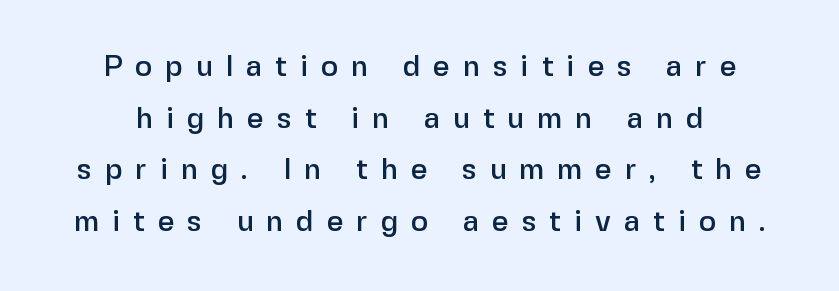
You can tell from the bare stems that sans-serif type was used. Glance below the letters and you will spot only blank space. The tracking reads as deliberately expanded to a designer's eye. The letters advance in unequal steps, a hallmark of proportional type. The letters stand straight up with perfectly vertical stems.
